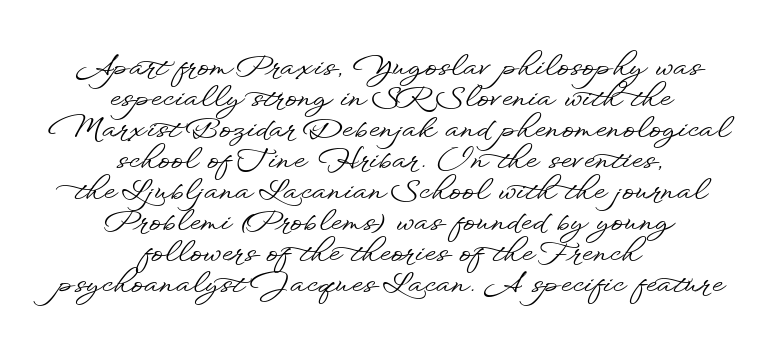
The zone under the glyphs is completely vacant. Horizontally, the lines are justified to the midpoint only. This rendering employs a face without finishing strokes, i.e., a sans-serif. The letters advance in unequal steps, a hallmark of proportional type. Each word holds together tightly as a unit, with standard inter-letter gaps.
